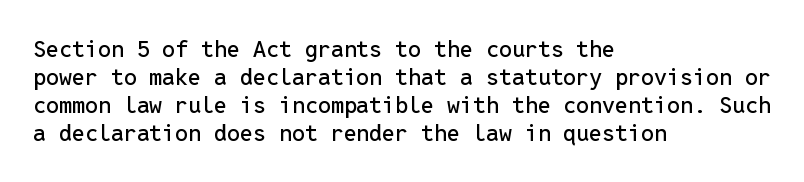
{"italic": "no", "underline": "no", "align": "left", "line_spacing_ratio": 1.22, "letter_spacing": "normal", "letter_spacing_em": 0.0, "glyph_px": 23}
